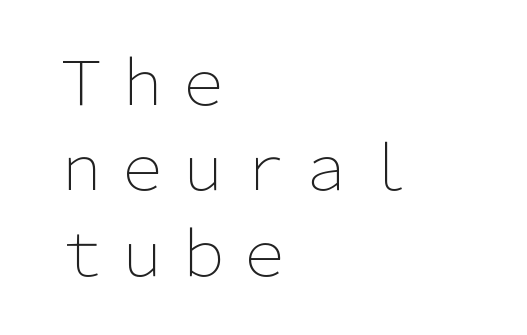
{"serif": "no", "italic": "no", "bold": "no", "weight": "light", "width": "normal", "stroke_contrast": "low", "x_height": "medium", "monospaced": "no", "underline": "no", "align": "left", "line_spacing": "normal", "line_spacing_ratio": 1.4, "letter_spacing": "normal", "letter_spacing_em": 0.0, "glyph_px": 61}
